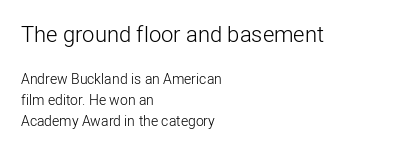
{"italic": "no", "bold": "no", "underline": "no", "align": "left", "line_spacing": "normal", "line_spacing_ratio": 1.49, "letter_spacing": "normal", "letter_spacing_em": 0.0, "larger_block": "first", "size_ratio": 1.57, "glyph_px": 22}
